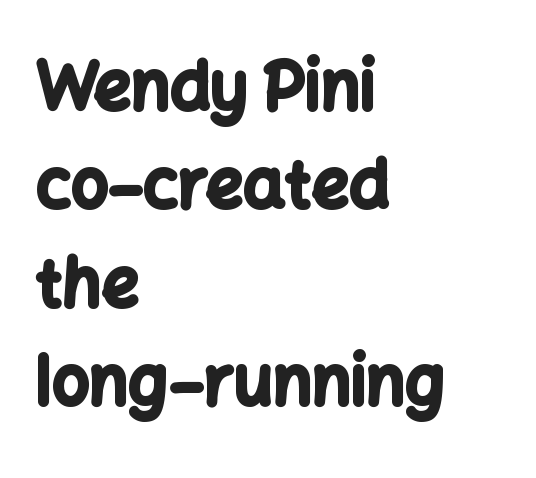
Q: Is the text bold? A: Yes.
Q: Is the text italic (slanted)? A: No, it is upright.
Q: Is the typeface a serif or a sans-serif typeface? A: Sans-serif.
Q: Is the text underlined? A: No.
Q: How is the paragraph aligned? A: Left-aligned.
Q: Is the spacing between letters normal or unusually wide? A: Normal.
Q: Is the spacing between lines tight, normal or loose? A: Normal.
Q: Width (condensed, normal, or wide)? A: Normal.
Q: Stroke contrast? A: Low.
Q: x-height? A: Medium.
Q: Monospaced? A: No.
